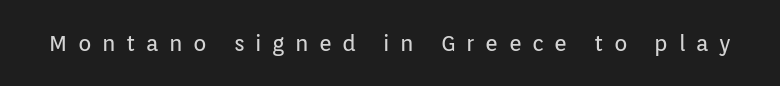
The image shows 22 px text type, upright; set unusually wide letter spacing (+0.48 em), not underlined.
